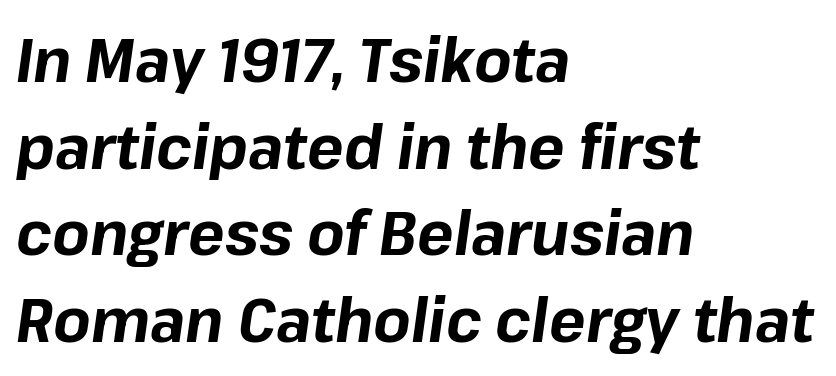
There's an unmistakable incline to the writing here. Teacher's note: observe the even left margin — that is flush-left alignment. Leading: standard. Plain, unruled lines of type. Character widths vary here, with narrow letters taking less room than wide ones. The rendering uses a bold face; every stroke is thick and dark.
